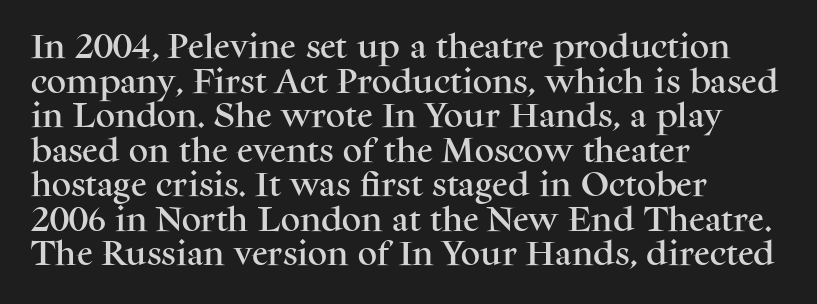
{"italic": "no", "underline": "no", "align": "left", "line_spacing": "normal", "line_spacing_ratio": 1.28, "letter_spacing": "normal", "letter_spacing_em": 0.0, "glyph_px": 27}
